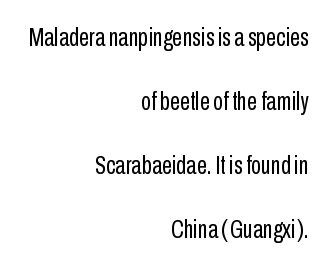
Designer's note — italics off, roman on. The space beneath each line is pristine and unruled. Is the stroke heavy? The answer is a plain regular-or-lighter. In terms of letterspacing, this is plain default setting. One-word summary of the alignment: right.
